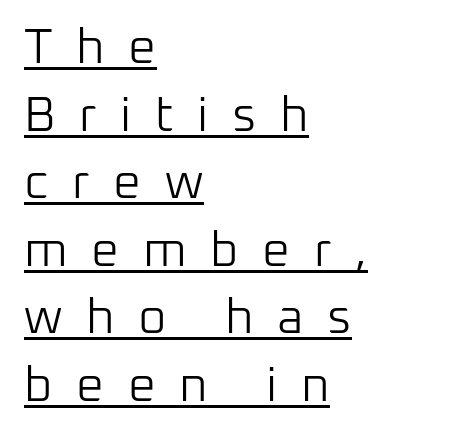
These lines are rendered in a variable-pitch font. Nope, not italic — everything's standing straight. Caption: multi-line text, flush left, ragged right. Does extra space separate the letters? Yes, quite a lot of it. Notice how a bar underscores the lettering throughout. The rendering uses a moderate line-height, typical for paragraphs.
